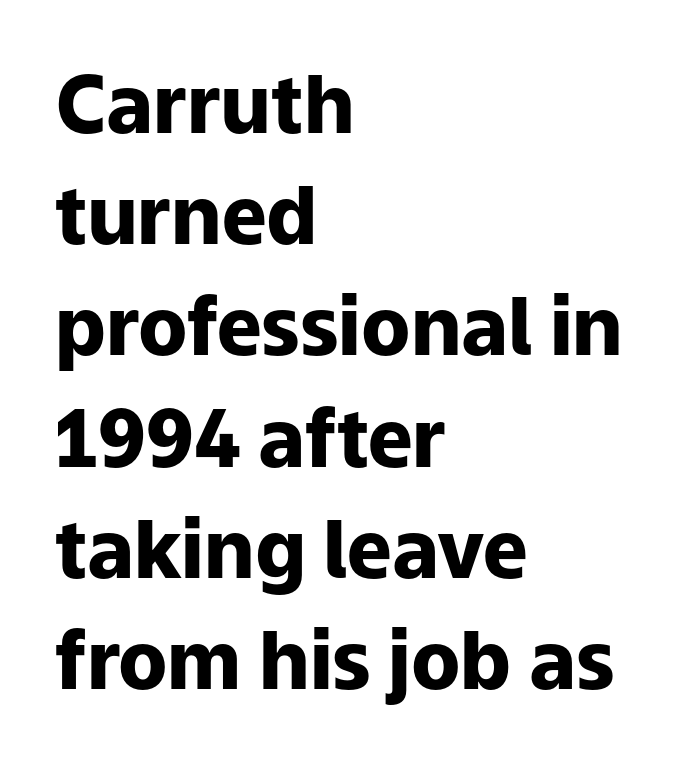
Q: Is the text bold? A: Yes.
Q: Is the text italic (slanted)? A: No, it is upright.
Q: Is the typeface a serif or a sans-serif typeface? A: Sans-serif.
Q: Is the text underlined? A: No.
Q: How is the paragraph aligned? A: Left-aligned.
Q: Is the spacing between letters normal or unusually wide? A: Normal.
Q: Is the spacing between lines tight, normal or loose? A: Normal.
Q: Width (condensed, normal, or wide)? A: Normal.
Q: Stroke contrast? A: Low.
Q: x-height? A: Medium.
Q: Monospaced? A: No.
